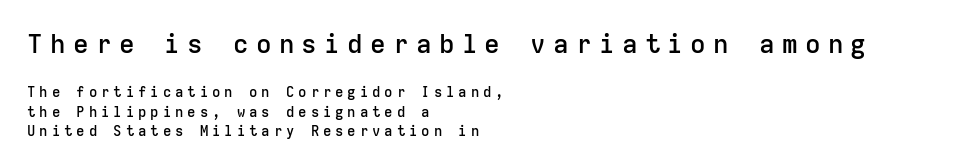
Q: Is the text bold? A: Semi-bold.
Q: Is the text italic (slanted)? A: No, it is upright.
Q: Is the text underlined? A: No.
Q: How is the paragraph aligned? A: Left-aligned.
Q: Is the spacing between letters normal or unusually wide? A: Unusually wide.
Q: Is the spacing between lines tight, normal or loose? A: Normal.
Q: Which block of text is set in a larger size, the first (top) or the second (bottom)? A: The first (top) one.
